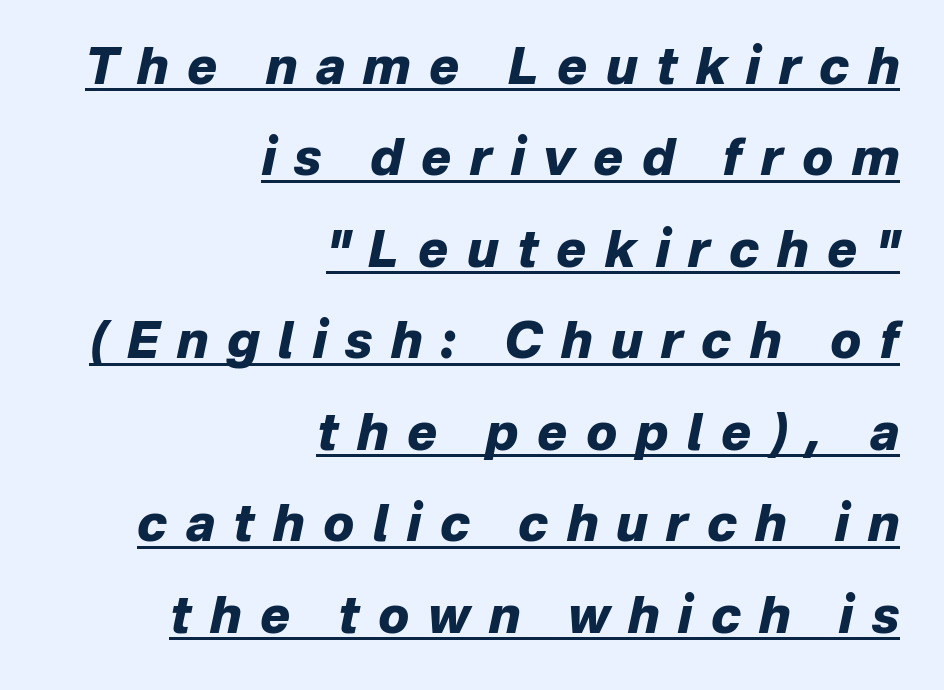
{"italic": "yes", "lean": "right", "slant_degrees": 12, "bold": "yes", "weight": "heavy", "width": "normal", "stroke_contrast": "low", "x_height": "medium", "monospaced": "no", "underline": "yes", "align": "right", "line_spacing_ratio": 1.83, "letter_spacing": "wide", "letter_spacing_em": 0.37, "glyph_px": 50}
